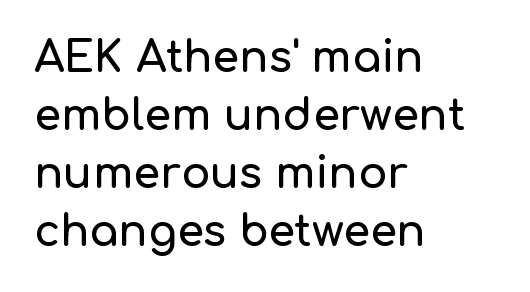
Q: Is the text italic (slanted)? A: No, it is upright.
Q: Is the typeface a serif or a sans-serif typeface? A: Sans-serif.
Q: Is the text underlined? A: No.
Q: How is the paragraph aligned? A: Left-aligned.
Q: Is the spacing between letters normal or unusually wide? A: Normal.
Q: Is the spacing between lines tight, normal or loose? A: Normal.
Q: Width (condensed, normal, or wide)? A: Normal.
Q: Stroke contrast? A: Low.
Q: x-height? A: Medium.
Q: Monospaced? A: No.
